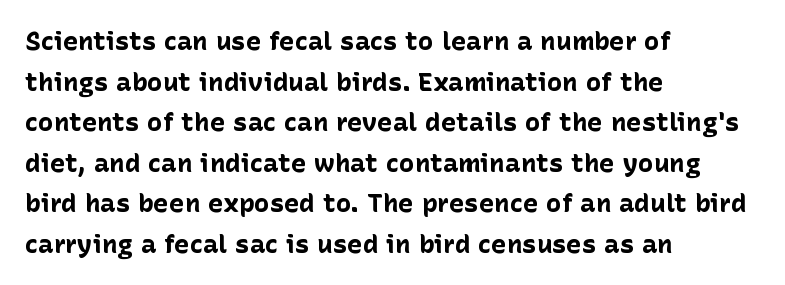
{"italic": "no", "bold": "yes", "underline": "no", "align": "left", "line_spacing": "normal", "line_spacing_ratio": 1.56, "letter_spacing": "normal", "letter_spacing_em": 0.0, "glyph_px": 26}
